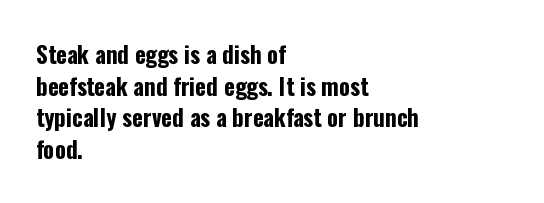
{"italic": "no", "bold": "yes", "underline": "no", "align": "left", "line_spacing": "normal", "line_spacing_ratio": 1.38, "letter_spacing": "normal", "letter_spacing_em": 0.0, "glyph_px": 23}
